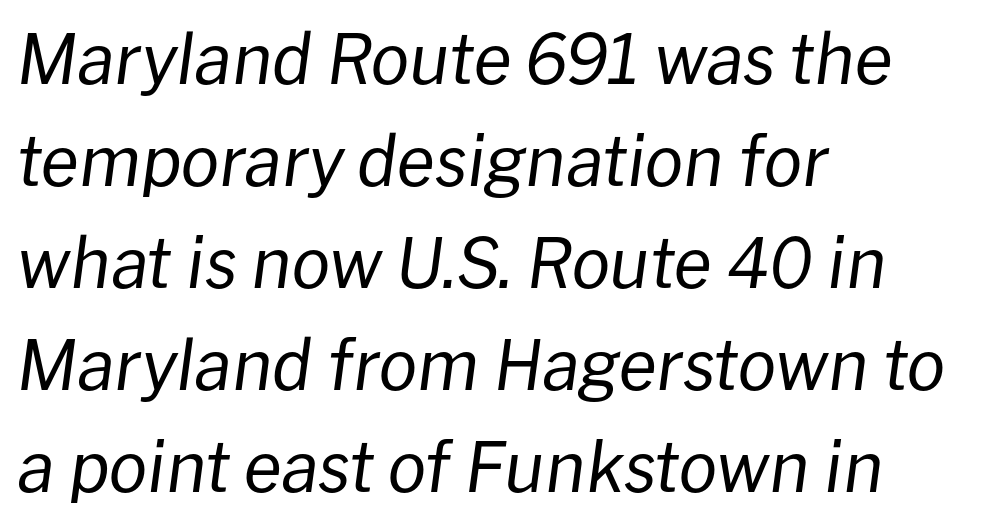
The setting favours the left margin, as ordinary paragraphs usually do. A normal amount of white space separates one row of letters from the next. The line texture is even and compact thanks to regular tracking. The font's italic variant was chosen for this text.
